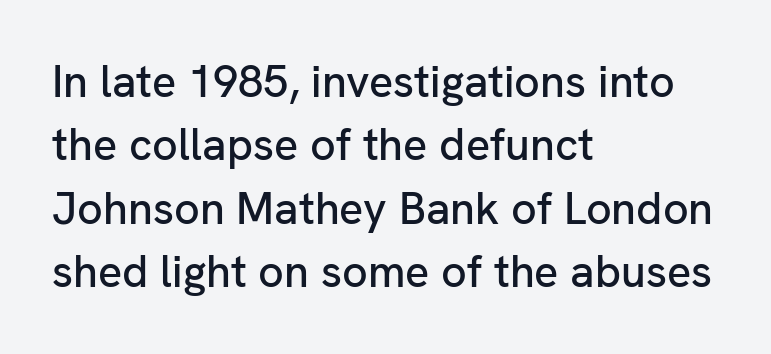
{"serif": "no", "italic": "no", "width": "normal", "stroke_contrast": "low", "x_height": "medium", "monospaced": "no", "underline": "no", "align": "left", "line_spacing": "normal", "line_spacing_ratio": 1.41, "letter_spacing": "normal", "letter_spacing_em": 0.0, "glyph_px": 45}
